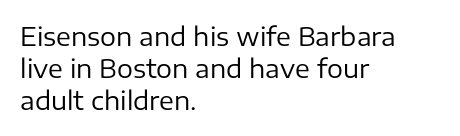
Q: Is the text bold? A: No.
Q: Is the text italic (slanted)? A: No, it is upright.
Q: Is the text underlined? A: No.
Q: How is the paragraph aligned? A: Left-aligned.
Q: Is the spacing between letters normal or unusually wide? A: Normal.
Q: Is the spacing between lines tight, normal or loose? A: Normal.
